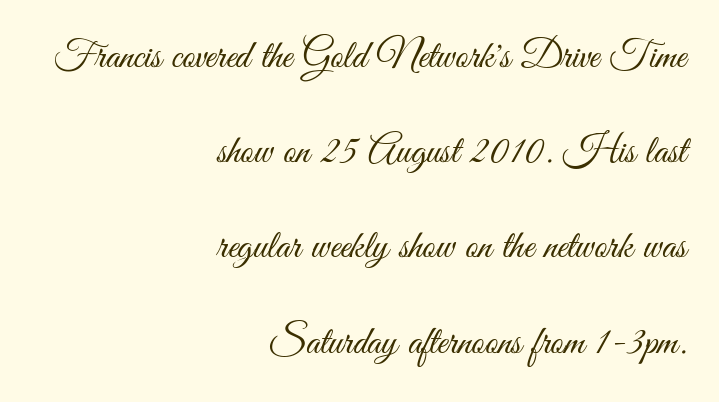
The image shows 40 px light, condensed sans-serif type; set right-aligned, loose line spacing (2.38x), normal letter spacing, not underlined; medium stroke contrast and a small x-height.
